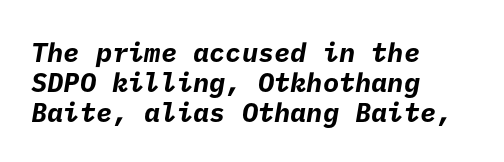
Q: Is the text bold? A: Yes.
Q: Is the text underlined? A: No.
Q: How is the paragraph aligned? A: Left-aligned.
Q: Is the spacing between letters normal or unusually wide? A: Normal.
Q: Is the spacing between lines tight, normal or loose? A: Tight.
